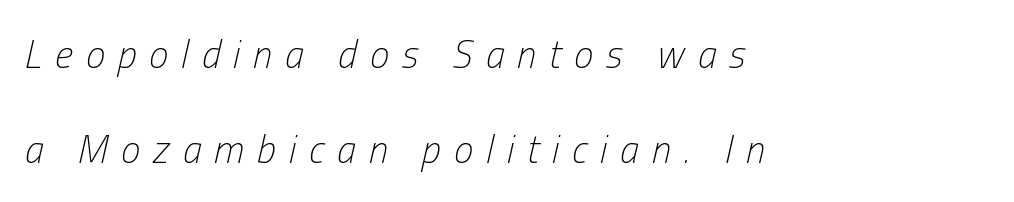
Q: Is the text bold? A: No.
Q: Is the text italic (slanted)? A: Yes, it leans right by about 13 degrees.
Q: Is the text underlined? A: No.
Q: How is the paragraph aligned? A: Left-aligned.
Q: Is the spacing between letters normal or unusually wide? A: Unusually wide.
Q: Is the spacing between lines tight, normal or loose? A: Loose.
Q: Width (condensed, normal, or wide)? A: Condensed.
Q: Stroke contrast? A: Low.
Q: x-height? A: Medium.
Q: Monospaced? A: No.
